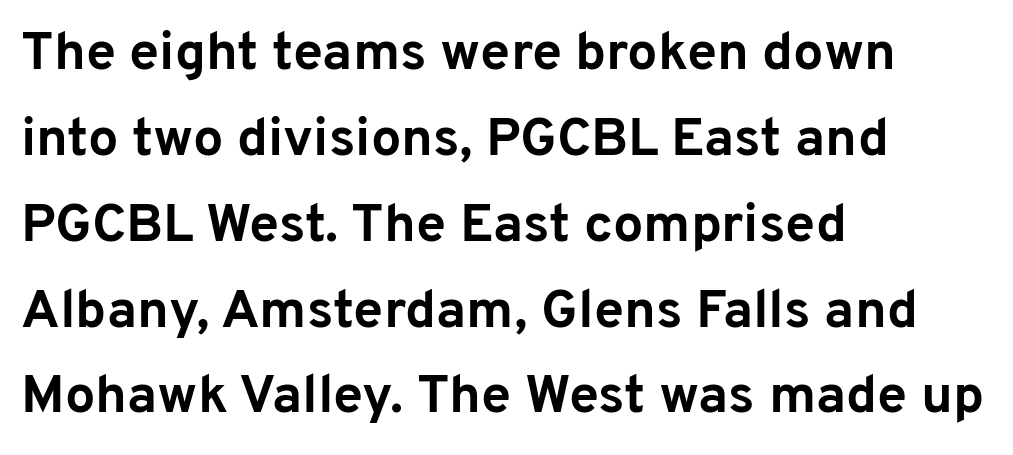
The image shows 54 px bold sans-serif type, upright; set left-aligned, normal line spacing (1.59x), normal letter spacing, not underlined; low stroke contrast and a medium x-height.
